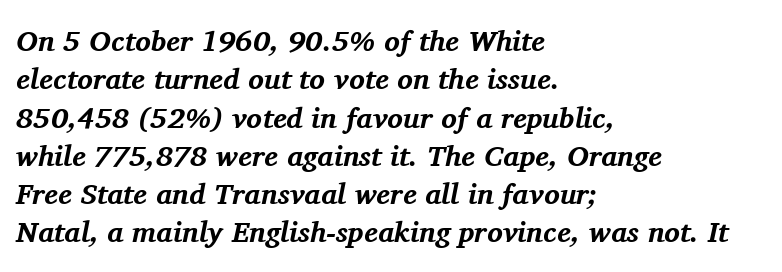
The image shows 29 px bold serif type, italic (leaning right); set left-aligned, normal line spacing (1.32x), normal letter spacing, not underlined; medium stroke contrast and a medium x-height.
